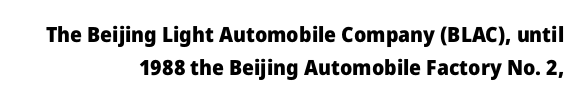
{"italic": "no", "bold": "yes", "underline": "no", "align": "right", "line_spacing": "normal", "line_spacing_ratio": 1.55, "letter_spacing": "normal", "letter_spacing_em": 0.0, "glyph_px": 21}
